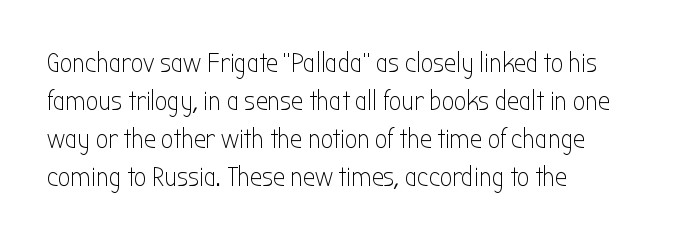
The image shows 27 px text type, upright; set left-aligned, normal line spacing (1.41x), normal letter spacing, not underlined.
